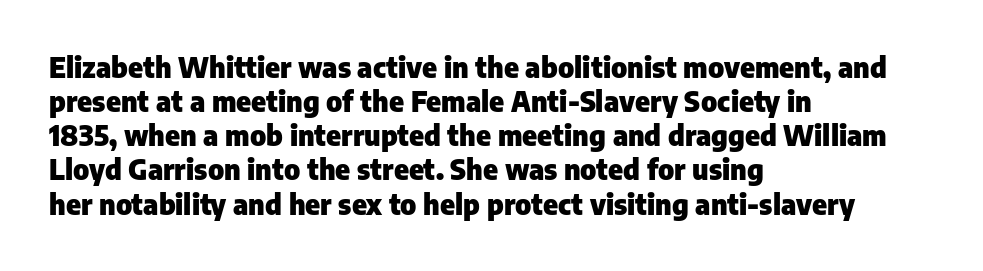
The image shows 28 px heavy sans-serif type, upright; set left-aligned, line spacing 1.22x, normal letter spacing, not underlined; low stroke contrast and a medium x-height.
